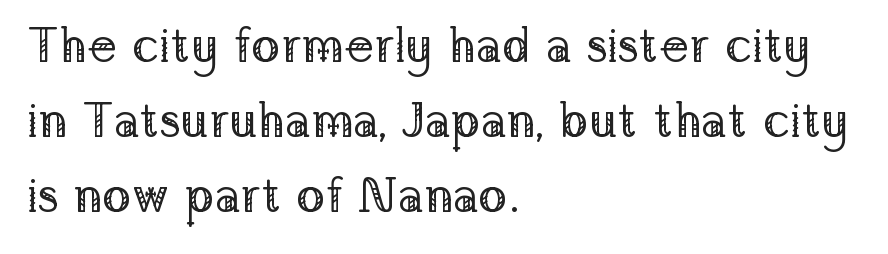
{"serif": "yes", "italic": "no", "bold": "no", "weight": "regular", "width": "normal", "stroke_contrast": "low", "x_height": "medium", "monospaced": "no", "underline": "no", "align": "left", "line_spacing": "normal", "line_spacing_ratio": 1.56, "letter_spacing": "normal", "letter_spacing_em": 0.0, "glyph_px": 48}
